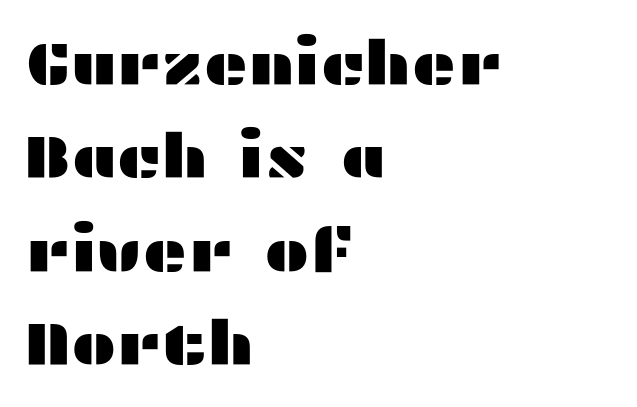
Nobody drew a line under any word here. Style check: upright. Font category for this specimen: sans-serif. This sample has the flowing, uneven cadence of proportional lettering.
